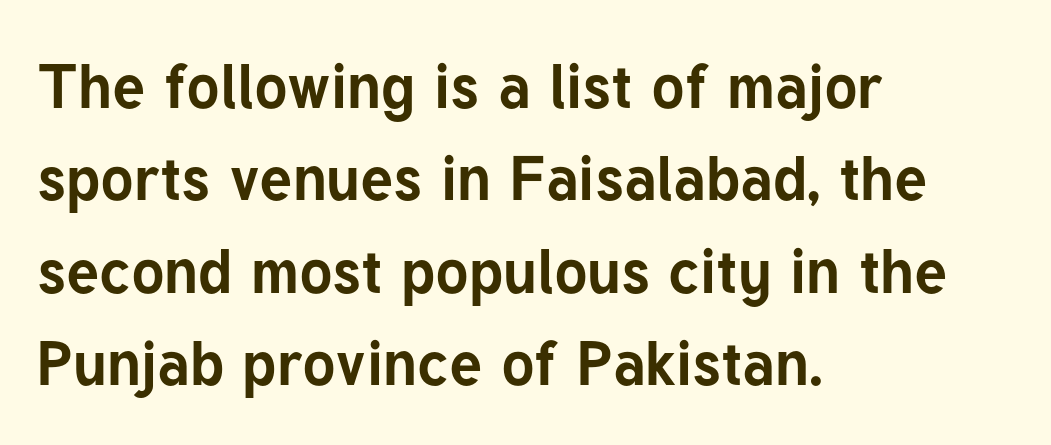
{"serif": "no", "italic": "no", "bold": "yes", "weight": "bold", "width": "normal", "stroke_contrast": "low", "x_height": "medium", "monospaced": "no", "underline": "no", "align": "left", "line_spacing": "normal", "line_spacing_ratio": 1.49, "letter_spacing": "normal", "letter_spacing_em": 0.0, "glyph_px": 62}
